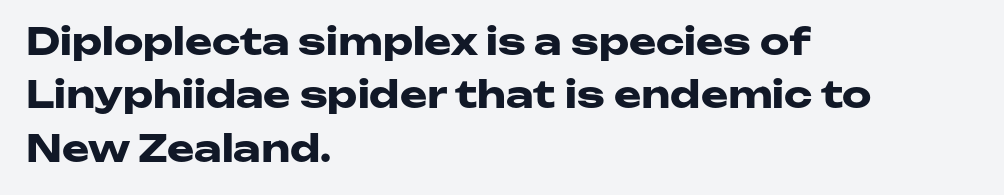
{"serif": "no", "italic": "no", "bold": "yes", "weight": "heavy", "width": "wide", "stroke_contrast": "low", "x_height": "medium", "monospaced": "no", "underline": "no", "align": "left", "line_spacing": "normal", "line_spacing_ratio": 1.44, "letter_spacing": "normal", "letter_spacing_em": 0.0, "glyph_px": 37}
